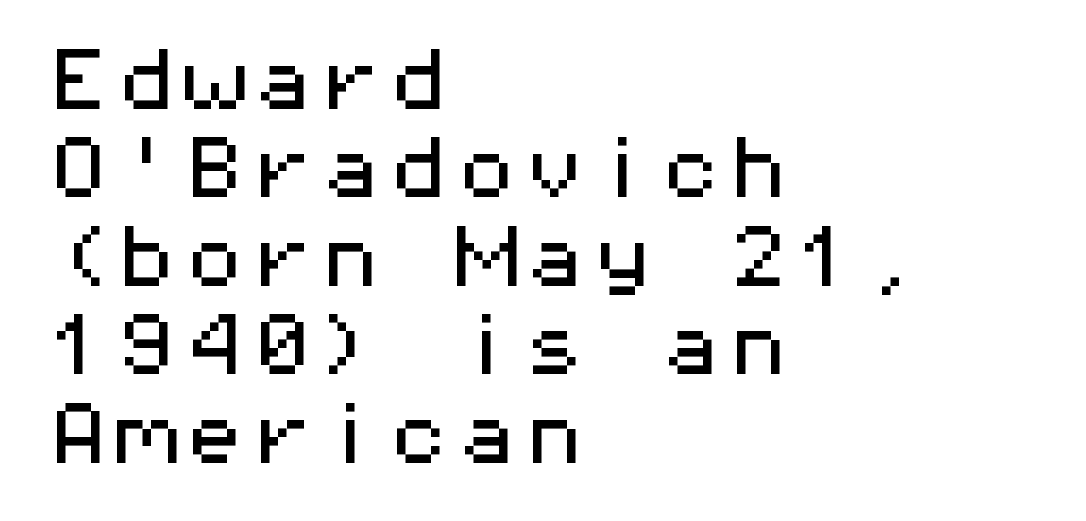
{"serif": "no", "italic": "no", "width": "wide", "stroke_contrast": "medium", "x_height": "medium", "monospaced": "yes", "underline": "no", "align": "left", "line_spacing": "normal", "line_spacing_ratio": 1.3, "letter_spacing": "normal", "letter_spacing_em": 0.0, "glyph_px": 68}
